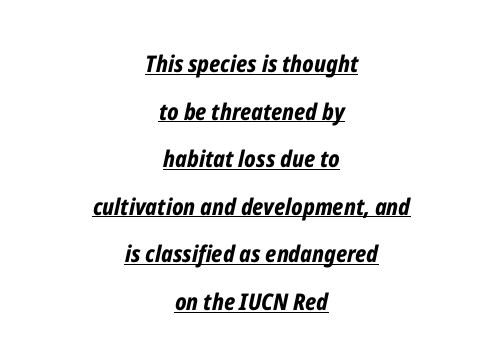
{"italic": "yes", "lean": "right", "slant_degrees": 12, "bold": "yes", "underline": "yes", "align": "center", "line_spacing": "loose", "line_spacing_ratio": 2.07, "letter_spacing": "normal", "letter_spacing_em": 0.0, "glyph_px": 23}
